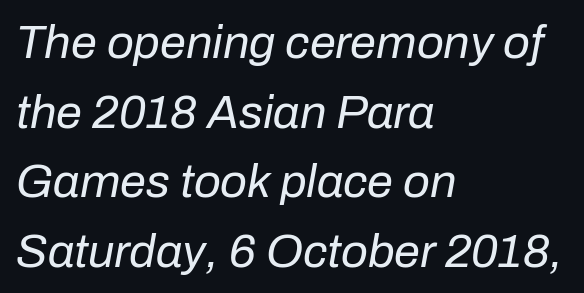
The image shows 47 px regular-weight type, italic (leaning right); set left-aligned, normal line spacing (1.48x), normal letter spacing, not underlined; low stroke contrast and a medium x-height.
